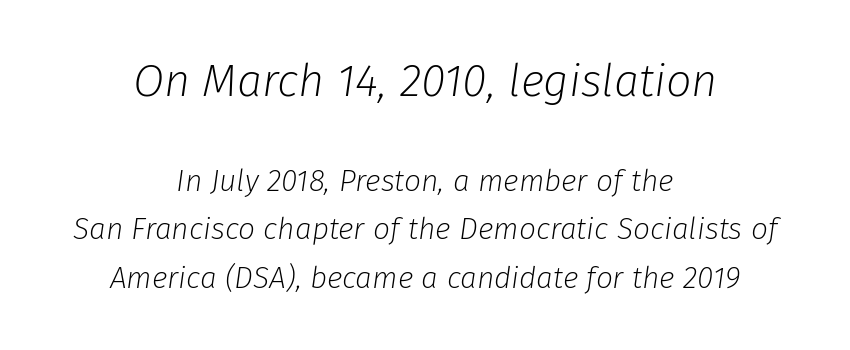
Q: Is the text bold? A: No.
Q: Is the text italic (slanted)? A: Yes, it leans right by about 8 degrees.
Q: Is the text underlined? A: No.
Q: How is the paragraph aligned? A: Centered.
Q: Is the spacing between letters normal or unusually wide? A: Normal.
Q: Is the spacing between lines tight, normal or loose? A: Normal.
Q: Which block of text is set in a larger size, the first (top) or the second (bottom)? A: The first (top) one.
Q: Width (condensed, normal, or wide)? A: Normal.
Q: Stroke contrast? A: Low.
Q: x-height? A: Medium.
Q: Monospaced? A: No.
